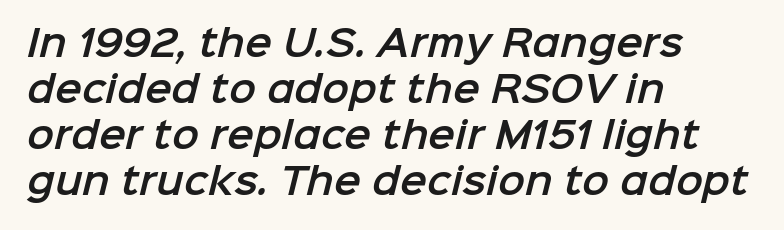
Q: Is the typeface a serif or a sans-serif typeface? A: Sans-serif.
Q: Is the text underlined? A: No.
Q: How is the paragraph aligned? A: Left-aligned.
Q: Is the spacing between letters normal or unusually wide? A: Normal.
Q: Is the spacing between lines tight, normal or loose? A: Normal.
Q: Width (condensed, normal, or wide)? A: Normal.
Q: Stroke contrast? A: Low.
Q: x-height? A: Medium.
Q: Monospaced? A: No.
